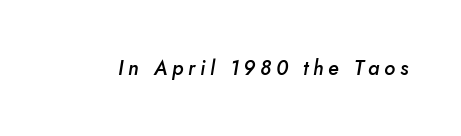
Q: Is the text bold? A: Semi-bold.
Q: Is the text italic (slanted)? A: Yes, it leans right by about 5 degrees.
Q: Is the text underlined? A: No.
Q: Is the spacing between letters normal or unusually wide? A: Unusually wide.
